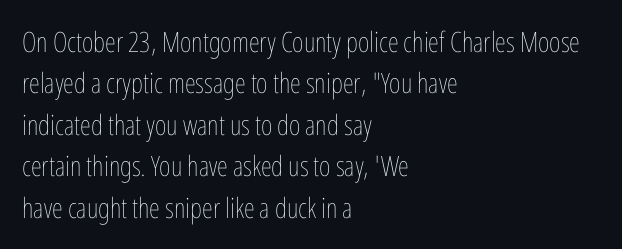
{"italic": "no", "bold": "no", "weight": "thin", "width": "condensed", "stroke_contrast": "low", "x_height": "medium", "monospaced": "no", "underline": "no", "align": "left", "line_spacing": "normal", "line_spacing_ratio": 1.48, "letter_spacing": "normal", "letter_spacing_em": 0.0, "glyph_px": 28}
